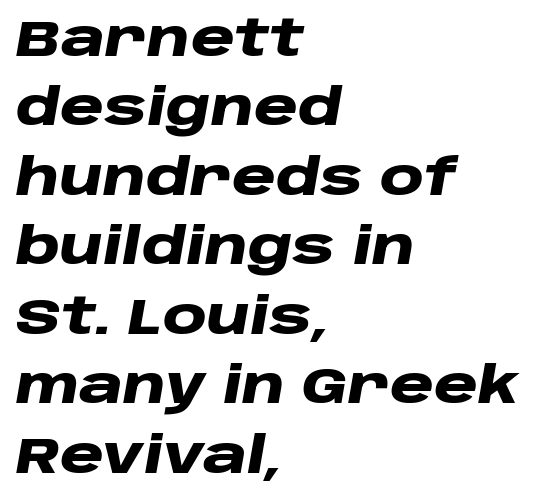
Is the type bold? Yes — the strokes are clearly thick and heavy. Short and long lines alike share a common starting point at left. Words float on clear page, feet unadorned. Tracking value appears to be zero — textbook default spacing.
